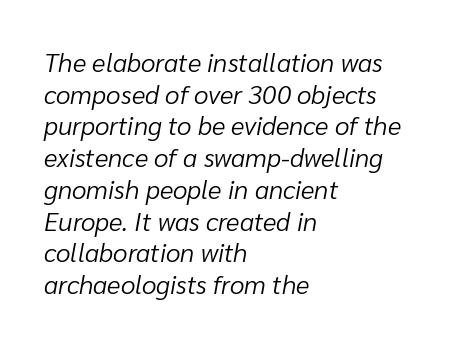
Q: Is the text bold? A: No.
Q: Is the text italic (slanted)? A: Yes, it leans right by about 10 degrees.
Q: Is the text underlined? A: No.
Q: How is the paragraph aligned? A: Left-aligned.
Q: Is the spacing between letters normal or unusually wide? A: Normal.
